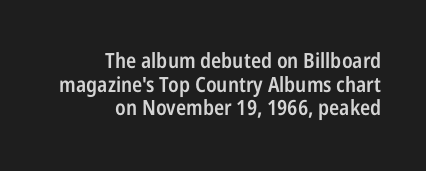
Underline: absent. Horizontal alignment here is rightward, an uncommon choice for prose. Look at the tracking — it's just the regular setting, nothing added. The characters look somewhat weighty, a semibold short of true bold. Italic? Not at all — the glyphs are vertical.
